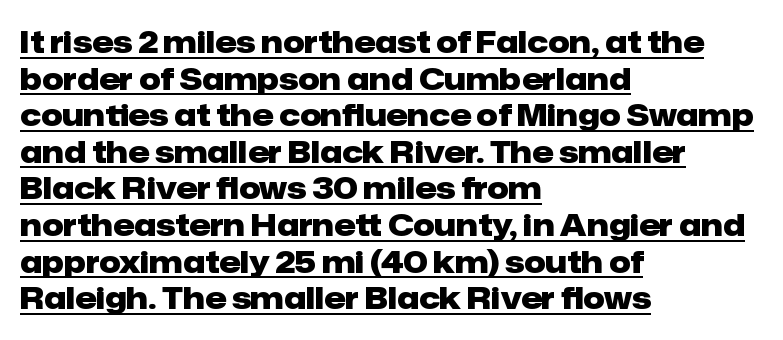
The image shows 30 px heavy sans-serif type, upright; set left-aligned, line spacing 1.22x, normal letter spacing, underlined; low stroke contrast and a medium x-height.
